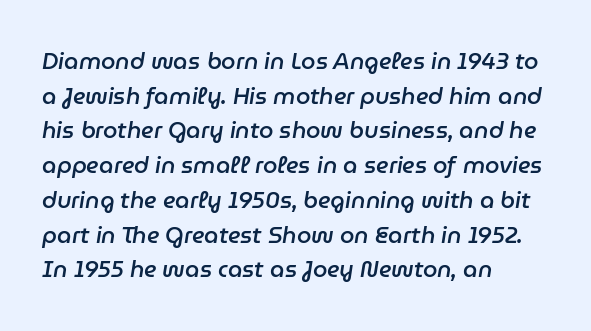
Q: Is the text bold? A: Semi-bold.
Q: Is the text italic (slanted)? A: Yes, it leans right by about 9 degrees.
Q: Is the text underlined? A: No.
Q: How is the paragraph aligned? A: Left-aligned.
Q: Is the spacing between letters normal or unusually wide? A: Normal.
Q: Is the spacing between lines tight, normal or loose? A: Normal.
